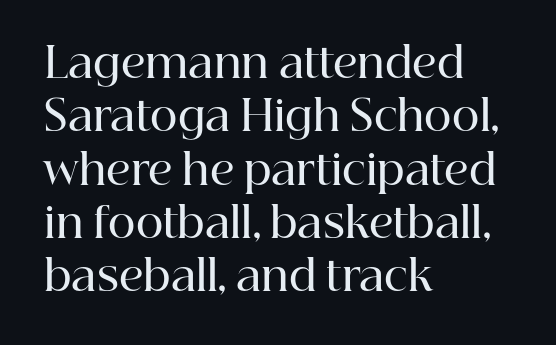
The image shows 42 px semibold serif type, upright; set left-aligned, normal line spacing (1.27x), normal letter spacing, not underlined; high stroke contrast and a medium x-height.
